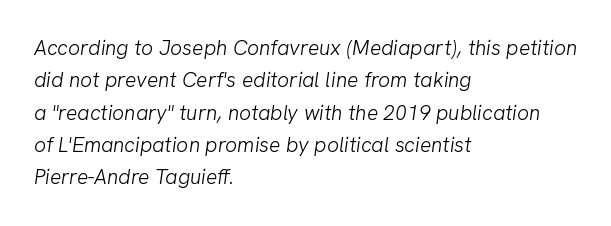
Q: Is the text bold? A: No.
Q: Is the text underlined? A: No.
Q: How is the paragraph aligned? A: Left-aligned.
Q: Is the spacing between letters normal or unusually wide? A: Normal.
Q: Is the spacing between lines tight, normal or loose? A: Normal.
